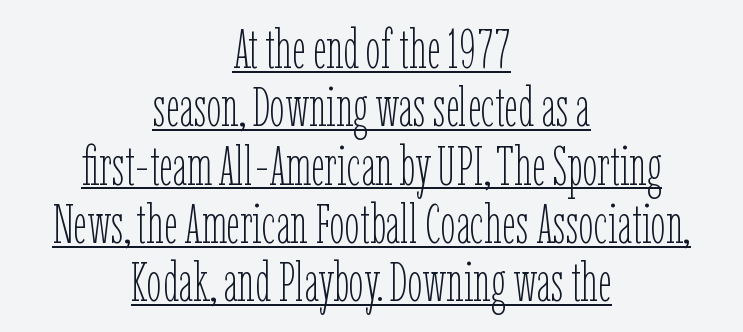
Whoever set this chose condensed vertical rhythm over breathing room. The strokes are not fattened; the text isn't bold. Do the characters align in a grid? No, the font is proportional. Students, note that the glyphs here touch the page at normal intervals.
